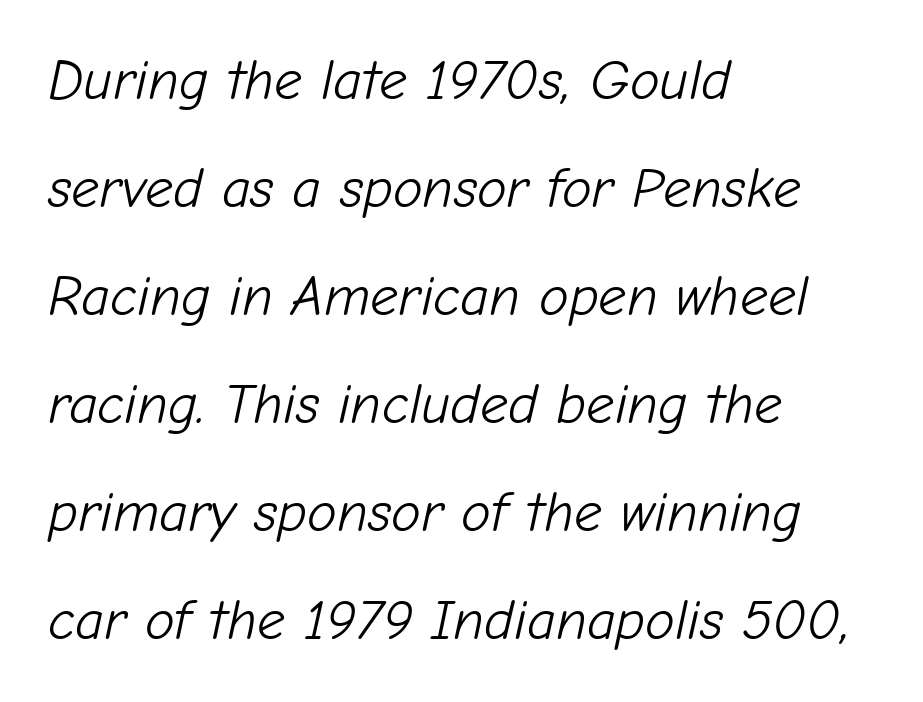
{"italic": "yes", "lean": "right", "slant_degrees": 12, "bold": "no", "weight": "light", "width": "normal", "stroke_contrast": "low", "x_height": "medium", "monospaced": "no", "underline": "no", "align": "left", "line_spacing": "loose", "line_spacing_ratio": 1.93, "letter_spacing": "normal", "letter_spacing_em": 0.0, "glyph_px": 56}
